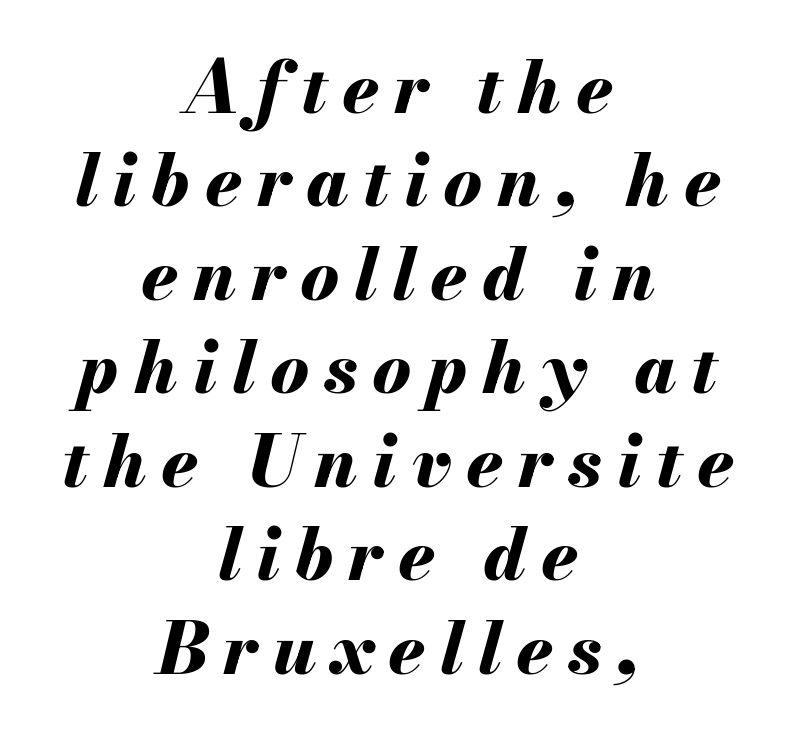
Q: Is the text bold? A: Yes.
Q: Is the text italic (slanted)? A: Yes, it leans right by about 13 degrees.
Q: Is the text underlined? A: No.
Q: How is the paragraph aligned? A: Centered.
Q: Is the spacing between letters normal or unusually wide? A: Unusually wide.
Q: Is the spacing between lines tight, normal or loose? A: Normal.
Q: Width (condensed, normal, or wide)? A: Normal.
Q: Stroke contrast? A: Medium.
Q: x-height? A: Small.
Q: Monospaced? A: No.
